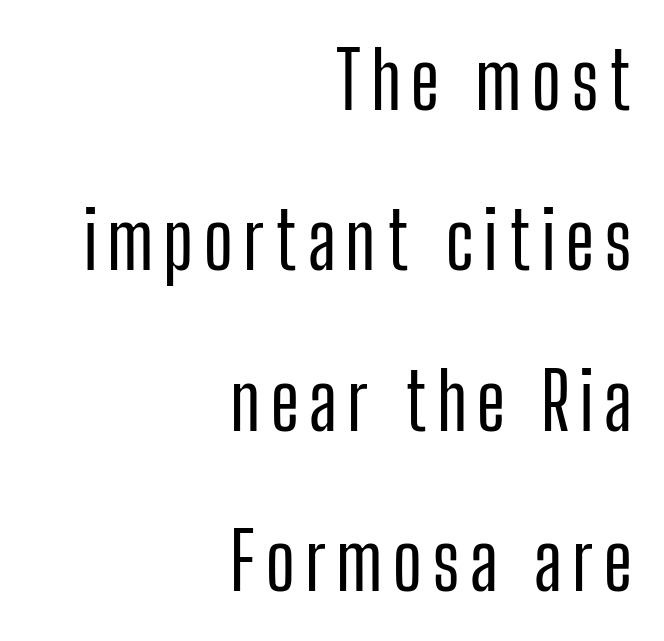
The image shows 79 px condensed sans-serif type, upright; set right-aligned, loose line spacing (2.03x), not underlined; low stroke contrast and a medium x-height.
